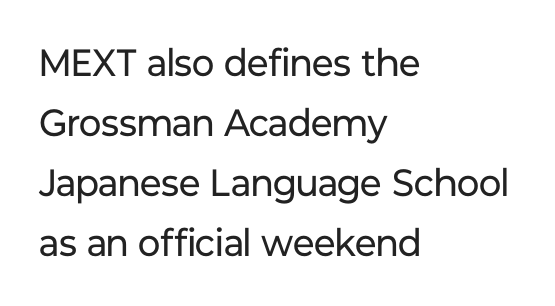
The image shows 38 px regular-weight sans-serif type, upright; set left-aligned, normal line spacing (1.58x), normal letter spacing, not underlined; low stroke contrast and a medium x-height.
